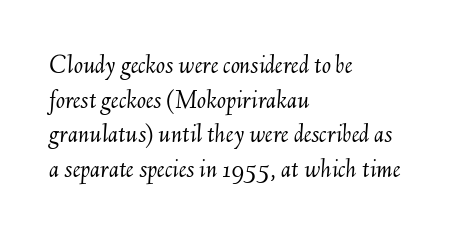
The image shows 27 px text type, italic (leaning right); set left-aligned, normal line spacing (1.28x), normal letter spacing, not underlined.
